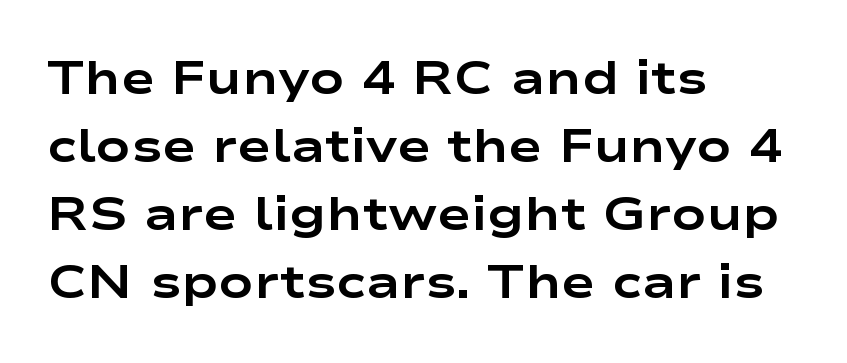
Q: Is the text bold? A: Yes.
Q: Is the text italic (slanted)? A: No, it is upright.
Q: Is the typeface a serif or a sans-serif typeface? A: Sans-serif.
Q: Is the text underlined? A: No.
Q: How is the paragraph aligned? A: Left-aligned.
Q: Is the spacing between letters normal or unusually wide? A: Normal.
Q: Is the spacing between lines tight, normal or loose? A: Normal.
Q: Width (condensed, normal, or wide)? A: Wide.
Q: Stroke contrast? A: Low.
Q: x-height? A: Medium.
Q: Monospaced? A: No.
